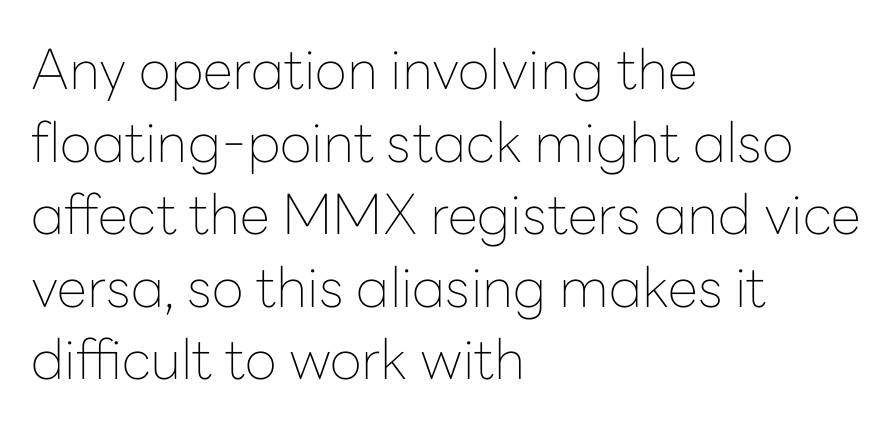
Q: Is the text bold? A: No.
Q: Is the text italic (slanted)? A: No, it is upright.
Q: Is the typeface a serif or a sans-serif typeface? A: Sans-serif.
Q: Is the text underlined? A: No.
Q: How is the paragraph aligned? A: Left-aligned.
Q: Is the spacing between letters normal or unusually wide? A: Normal.
Q: Is the spacing between lines tight, normal or loose? A: Normal.
Q: Width (condensed, normal, or wide)? A: Normal.
Q: Stroke contrast? A: Low.
Q: x-height? A: Medium.
Q: Monospaced? A: No.
